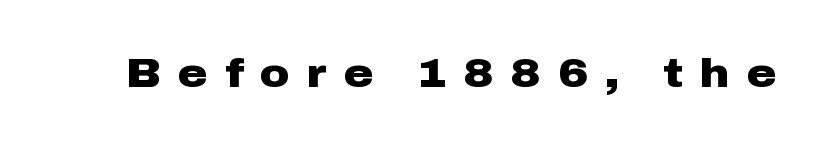
Q: Is the text bold? A: Yes.
Q: Is the text italic (slanted)? A: No, it is upright.
Q: Is the typeface a serif or a sans-serif typeface? A: Sans-serif.
Q: Is the text underlined? A: No.
Q: Is the spacing between letters normal or unusually wide? A: Unusually wide.
Q: Width (condensed, normal, or wide)? A: Wide.
Q: Stroke contrast? A: Low.
Q: x-height? A: Medium.
Q: Monospaced? A: No.
